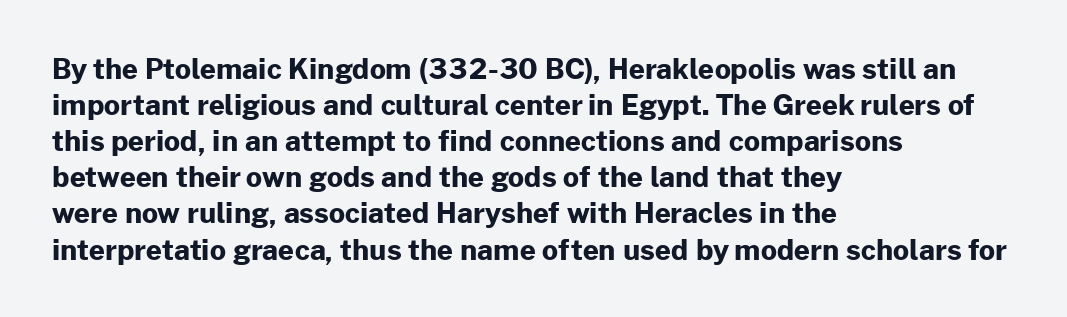
Note the varied advance widths — an 'i' is clearly narrower than an 'm'. Where is the straight margin? On the left. The specimen reads as upright at a glance. Clear beneath every line of the passage.
